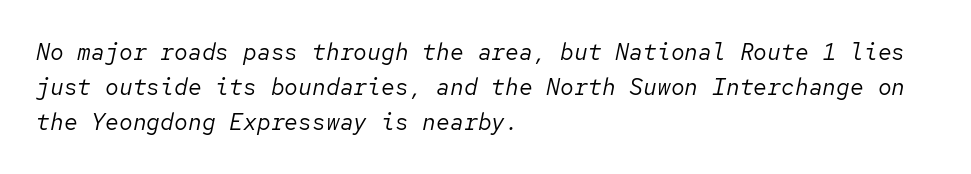
{"italic": "yes", "lean": "right", "slant_degrees": 12, "bold": "no", "underline": "no", "align": "left", "line_spacing": "normal", "line_spacing_ratio": 1.52, "letter_spacing": "normal", "letter_spacing_em": 0.0, "glyph_px": 23}
